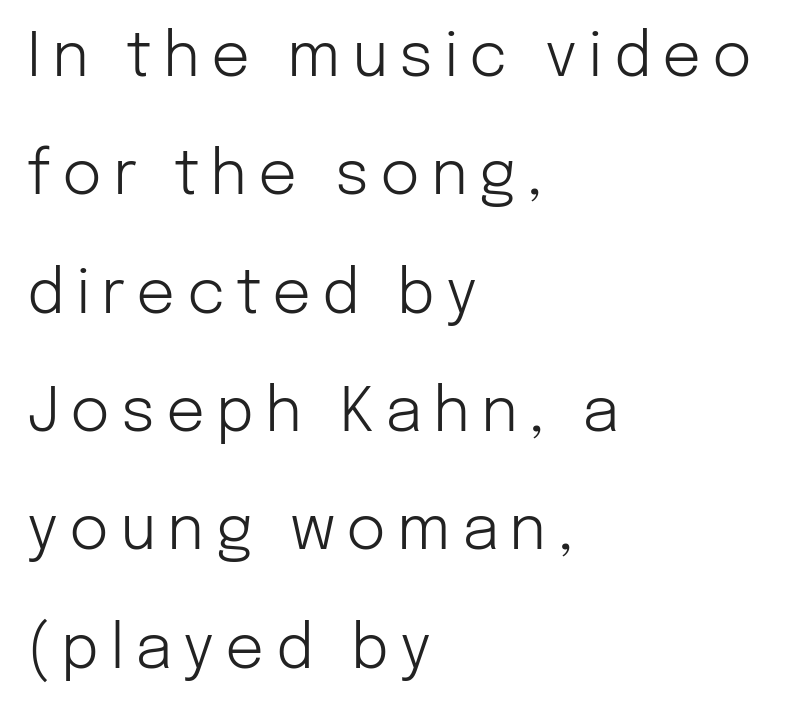
{"serif": "no", "italic": "no", "bold": "no", "weight": "light", "width": "normal", "stroke_contrast": "low", "x_height": "medium", "monospaced": "no", "underline": "no", "align": "left", "line_spacing": "loose", "line_spacing_ratio": 1.94, "glyph_px": 61}
